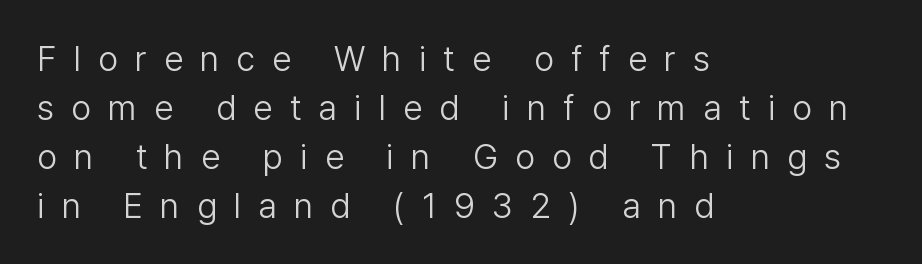
The strokes are not fattened; the text isn't bold. Evenly set lines give the paragraph a standard silhouette. You can tell from the bare stems that sans-serif type was used. Descenders hang freely into open space. Loose tracking; the words dissolve into strings of separated letters.
